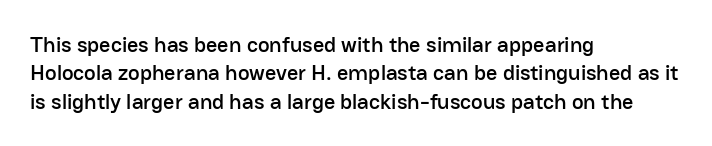
Does extra space separate the letters? No, they use regular spacing. Rows of type keep a routine distance in the vertical direction. Descender tails drop into unmarked territory. No italicization has been applied; the sample stays upright.
